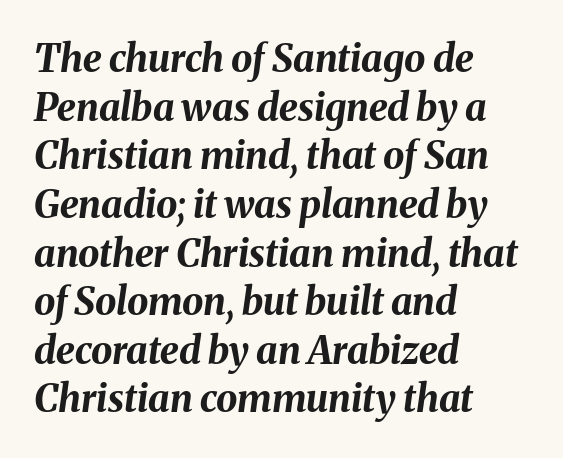
{"italic": "yes", "lean": "right", "slant_degrees": 8, "bold": "yes", "weight": "bold", "width": "normal", "stroke_contrast": "medium", "x_height": "medium", "monospaced": "no", "underline": "no", "align": "left", "line_spacing": "normal", "line_spacing_ratio": 1.28, "letter_spacing": "normal", "letter_spacing_em": 0.0, "glyph_px": 38}
